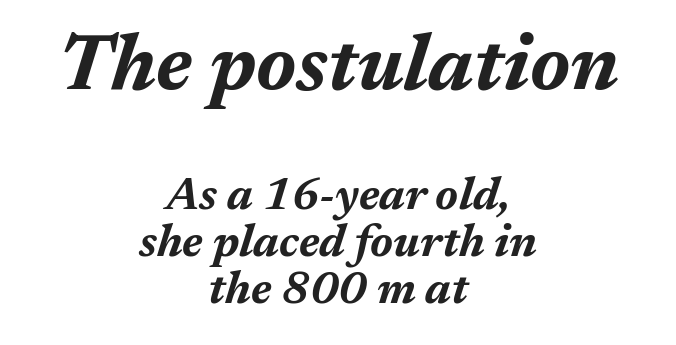
The image shows 79 px bold type, italic (leaning right); set centered, tight line spacing (1.04x), normal letter spacing, not underlined; the first (top) block is 1.76x larger; medium stroke contrast and a medium x-height.
